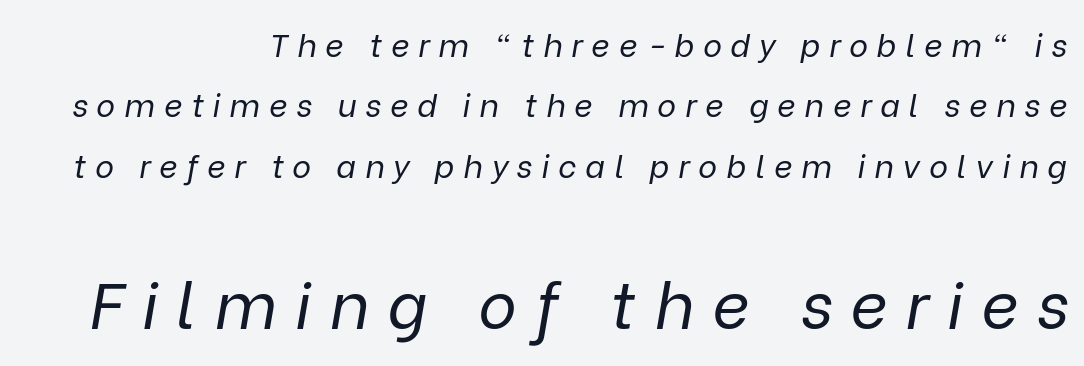
Proportional: the letters do not fall into vertical columns. This is not heavy type; no bold has been used. Here the second block reads like a headline and the first like body copy. Observe the lean: these are italic letterforms.
